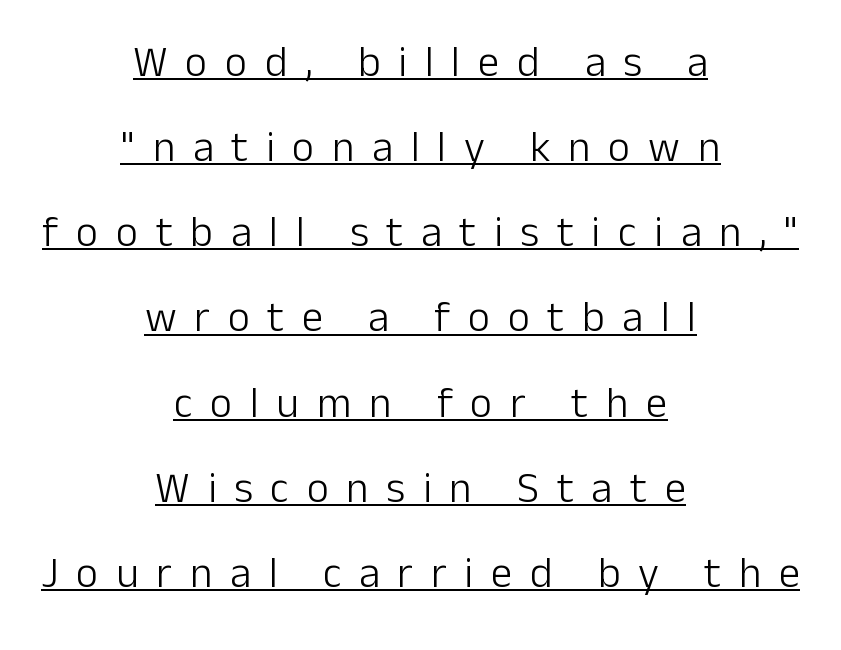
Baseline-to-baseline distance is far greater than the letter height. Here the designer chose a conventional face with non-uniform glyph widths. Does the copy run flush right? No — it is centered line by line. The type is letterspaced generously, with wide tracking.
